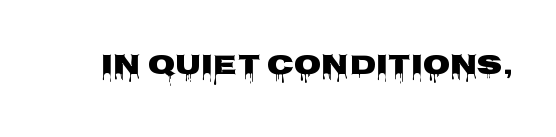
Q: Is the text bold? A: Yes.
Q: Is the text italic (slanted)? A: No, it is upright.
Q: Is the typeface a serif or a sans-serif typeface? A: Sans-serif.
Q: Is the text underlined? A: No.
Q: Is the spacing between letters normal or unusually wide? A: Normal.
Q: Width (condensed, normal, or wide)? A: Wide.
Q: Stroke contrast? A: Low.
Q: x-height? A: Large.
Q: Monospaced? A: No.
